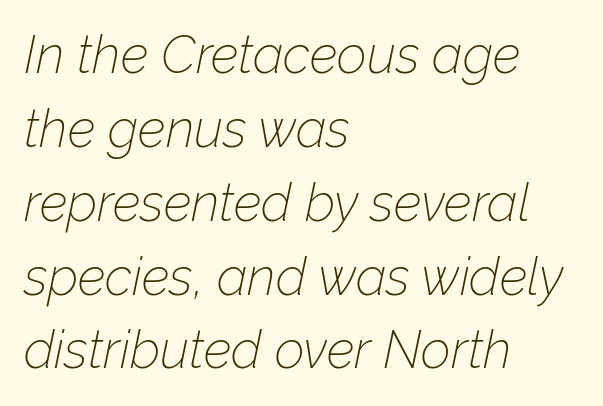
{"italic": "yes", "lean": "right", "slant_degrees": 12, "bold": "no", "weight": "thin", "width": "normal", "stroke_contrast": "low", "x_height": "medium", "monospaced": "no", "underline": "no", "align": "left", "line_spacing": "normal", "line_spacing_ratio": 1.42, "letter_spacing": "normal", "letter_spacing_em": 0.0, "glyph_px": 52}
